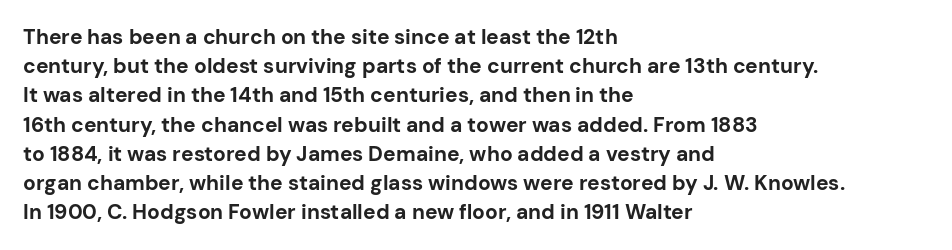
Q: Is the text bold? A: Yes.
Q: Is the text italic (slanted)? A: No, it is upright.
Q: Is the text underlined? A: No.
Q: How is the paragraph aligned? A: Left-aligned.
Q: Is the spacing between letters normal or unusually wide? A: Normal.
Q: Is the spacing between lines tight, normal or loose? A: Normal.
